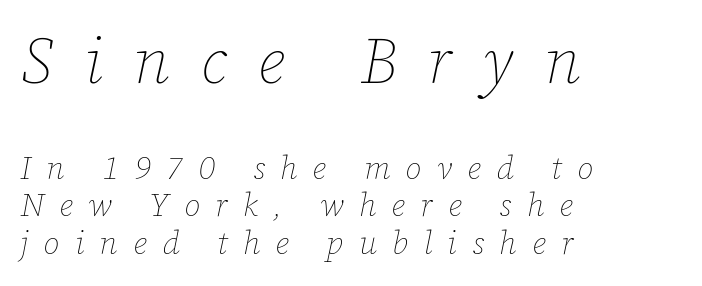
{"italic": "yes", "lean": "right", "slant_degrees": 12, "bold": "no", "weight": "thin", "width": "normal", "stroke_contrast": "low", "x_height": "medium", "monospaced": "no", "underline": "no", "align": "left", "line_spacing_ratio": 1.18, "letter_spacing": "wide", "letter_spacing_em": 0.48, "larger_block": "first", "size_ratio": 2.0, "glyph_px": 64}
